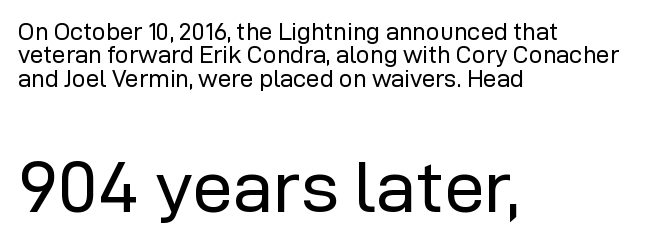
A typesetter would call this proportional, since set widths differ per character. Summary of weight: not heavy and not bold. Beneath every word, the page is bare. Bigger letters appear in the bottom chunk; the top chunk is reduced.
